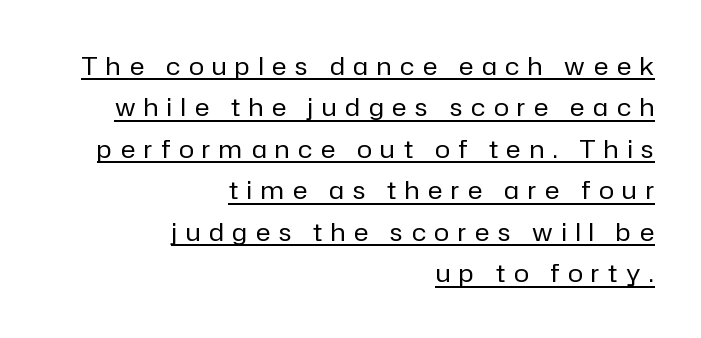
The image shows 25 px text type, upright; set right-aligned, normal line spacing (1.66x), unusually wide letter spacing (+0.35 em), underlined.
